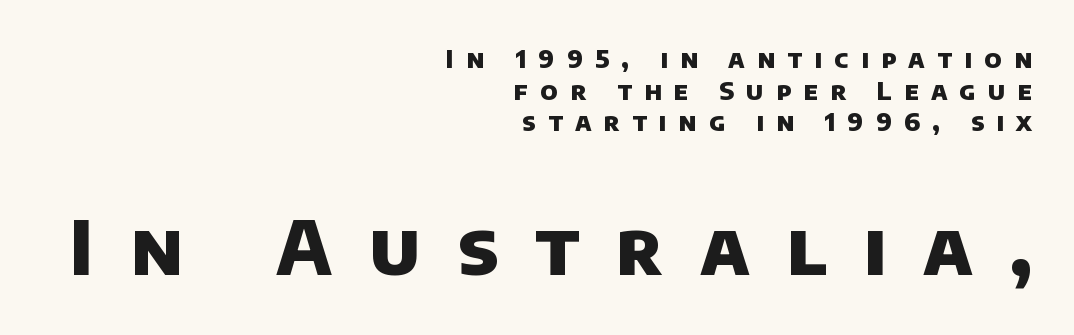
These lines carry a lot of weight — the face is fully bold. Typeset ragged left — the right edge is the straight one. Normally led — the rows are evenly, conventionally spaced. Typesetter's note — lower block bumped up in size, upper block left smaller. A typesetter would label this face a sans.
